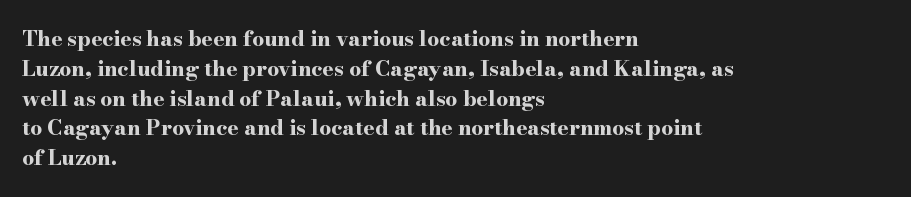
{"italic": "no", "bold": "yes", "underline": "no", "align": "left", "line_spacing": "normal", "line_spacing_ratio": 1.42, "letter_spacing": "normal", "letter_spacing_em": 0.0, "glyph_px": 21}
